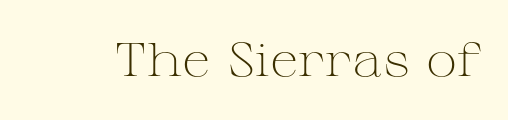
{"serif": "yes", "italic": "no", "bold": "no", "weight": "light", "width": "wide", "stroke_contrast": "medium", "x_height": "medium", "monospaced": "no", "underline": "no", "letter_spacing": "normal", "letter_spacing_em": 0.0, "glyph_px": 47}
